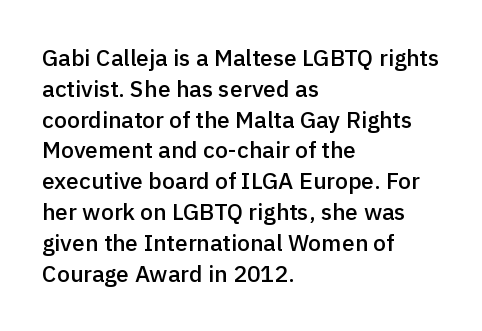
Q: Is the text bold? A: Semi-bold.
Q: Is the text italic (slanted)? A: No, it is upright.
Q: Is the text underlined? A: No.
Q: How is the paragraph aligned? A: Left-aligned.
Q: Is the spacing between letters normal or unusually wide? A: Normal.
Q: Is the spacing between lines tight, normal or loose? A: Normal.
